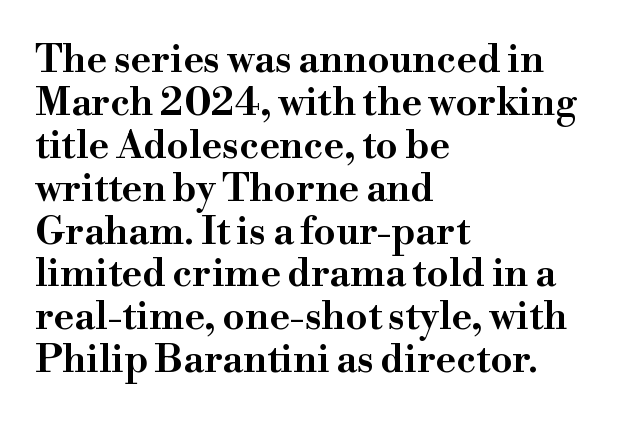
{"serif": "yes", "italic": "no", "width": "wide", "stroke_contrast": "high", "x_height": "small", "monospaced": "no", "underline": "no", "align": "left", "line_spacing": "tight", "line_spacing_ratio": 1.1, "letter_spacing": "normal", "letter_spacing_em": 0.0, "glyph_px": 39}
